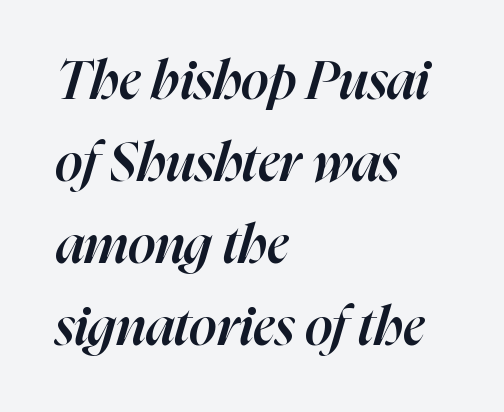
Q: Is the text bold? A: Semi-bold.
Q: Is the text italic (slanted)? A: Yes, it leans right by about 16 degrees.
Q: Is the text underlined? A: No.
Q: How is the paragraph aligned? A: Left-aligned.
Q: Is the spacing between letters normal or unusually wide? A: Normal.
Q: Is the spacing between lines tight, normal or loose? A: Normal.
Q: Width (condensed, normal, or wide)? A: Normal.
Q: Stroke contrast? A: High.
Q: x-height? A: Medium.
Q: Monospaced? A: No.
